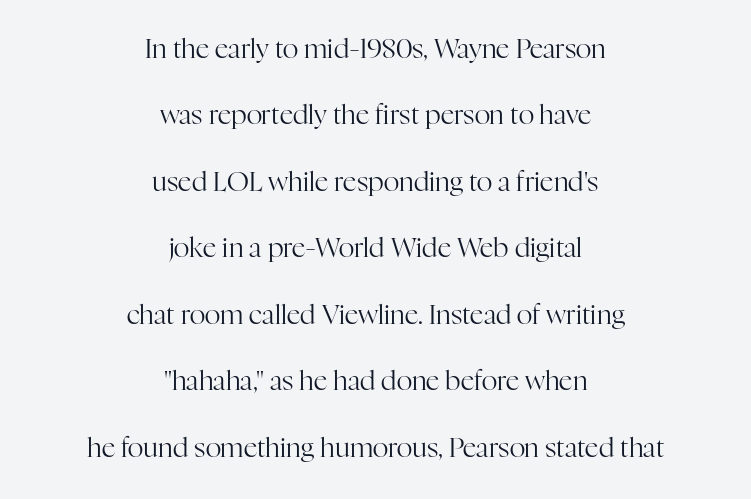
Stem width sits at or under what a default text font uses. The area under the type is left untouched. Short note: letters normally spaced. The typesetter chose a symmetrical, centered arrangement here. Does the lettering tilt? It doesn't — this is upright.
